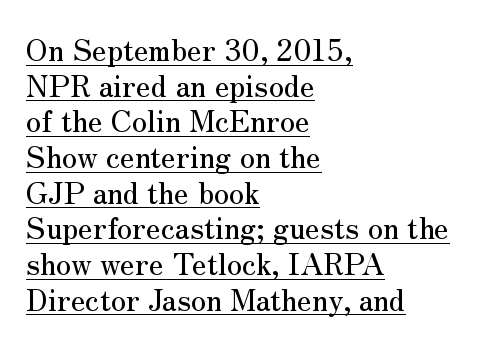
Q: Is the text italic (slanted)? A: No, it is upright.
Q: Is the typeface a serif or a sans-serif typeface? A: Serif.
Q: Is the text underlined? A: Yes.
Q: How is the paragraph aligned? A: Left-aligned.
Q: Is the spacing between letters normal or unusually wide? A: Normal.
Q: Width (condensed, normal, or wide)? A: Normal.
Q: Stroke contrast? A: Medium.
Q: x-height? A: Small.
Q: Monospaced? A: No.
